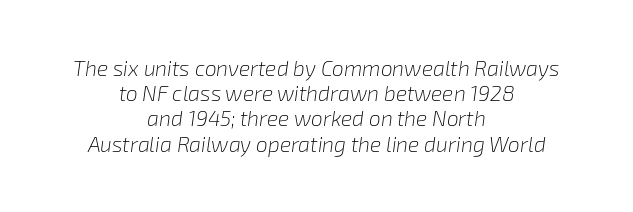
Q: Is the text bold? A: No.
Q: Is the text italic (slanted)? A: Yes, it leans right by about 8 degrees.
Q: Is the text underlined? A: No.
Q: How is the paragraph aligned? A: Centered.
Q: Is the spacing between letters normal or unusually wide? A: Normal.
